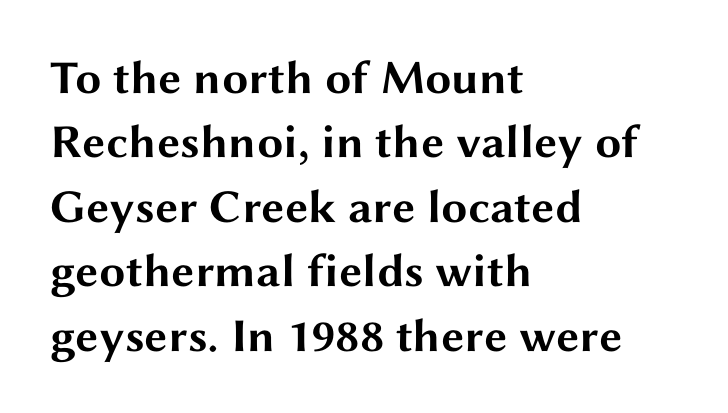
The image shows 47 px bold, wide sans-serif type, upright; set left-aligned, normal line spacing (1.37x), normal letter spacing, not underlined; medium stroke contrast and a medium x-height.
